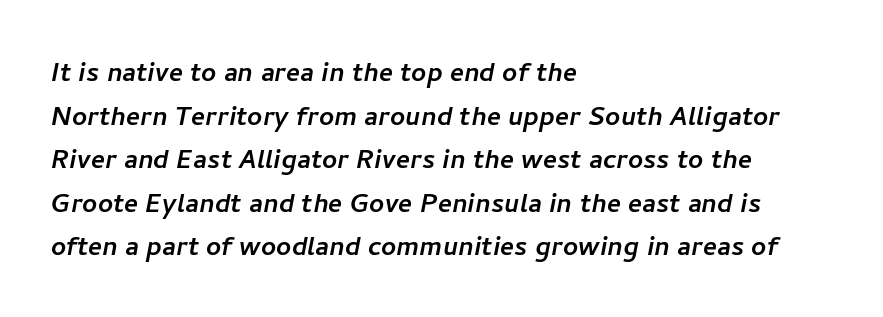
The image shows 33 px sans-serif type; set left-aligned, normal line spacing (1.32x), normal letter spacing, not underlined; low stroke contrast and a medium x-height.
